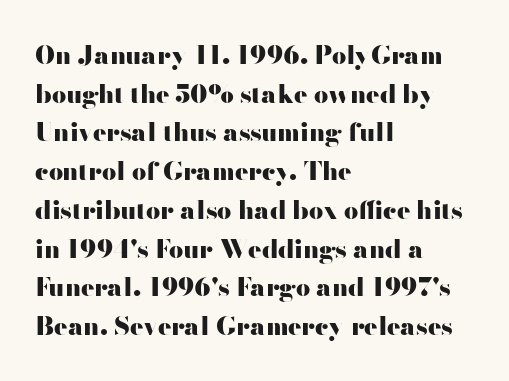
{"italic": "no", "bold": "yes", "underline": "no", "align": "left", "line_spacing": "normal", "line_spacing_ratio": 1.55, "letter_spacing": "normal", "letter_spacing_em": 0.0, "glyph_px": 25}
